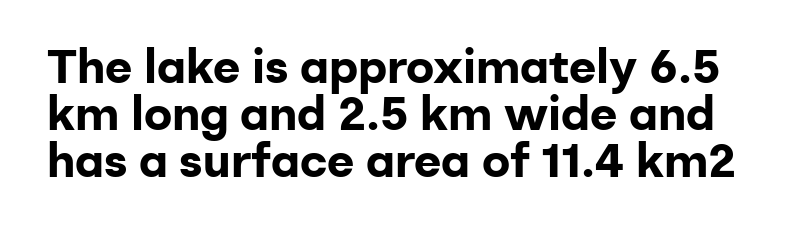
Q: Is the text bold? A: Yes.
Q: Is the text italic (slanted)? A: No, it is upright.
Q: Is the typeface a serif or a sans-serif typeface? A: Sans-serif.
Q: Is the text underlined? A: No.
Q: Is the spacing between letters normal or unusually wide? A: Normal.
Q: Is the spacing between lines tight, normal or loose? A: Tight.
Q: Width (condensed, normal, or wide)? A: Normal.
Q: Stroke contrast? A: Low.
Q: x-height? A: Medium.
Q: Monospaced? A: No.
